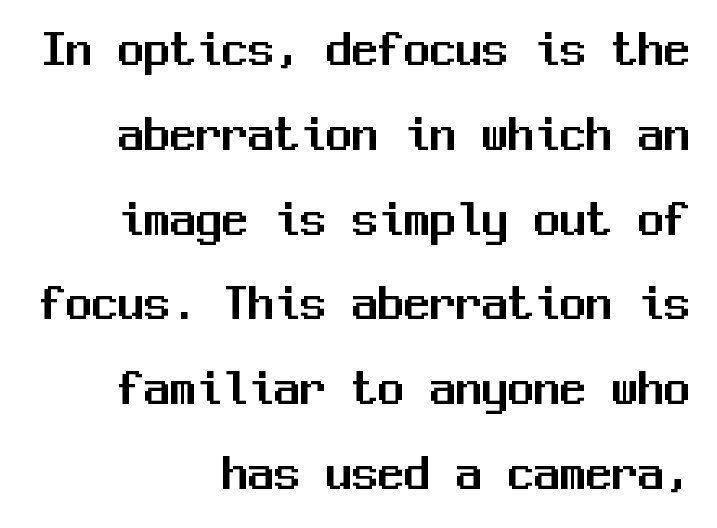
{"serif": "no", "italic": "no", "width": "normal", "stroke_contrast": "medium", "x_height": "medium", "monospaced": "yes", "underline": "no", "align": "right", "line_spacing": "normal", "line_spacing_ratio": 1.63, "letter_spacing": "normal", "letter_spacing_em": 0.0, "glyph_px": 52}
